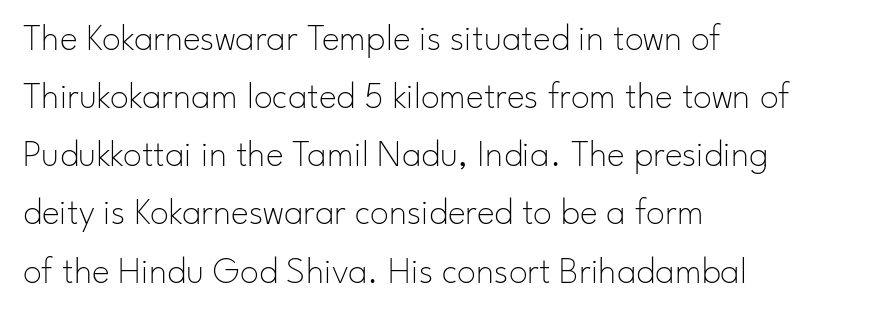
The image shows 38 px thin sans-serif type, upright; set left-aligned, normal line spacing (1.53x), normal letter spacing, not underlined; low stroke contrast and a small x-height.
